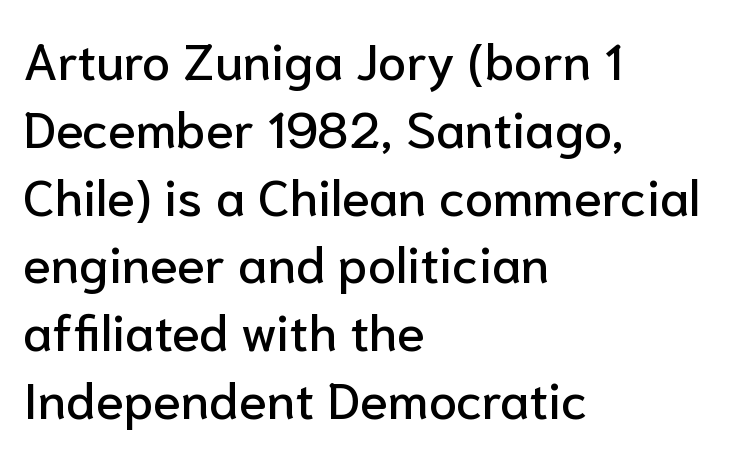
The image shows 51 px sans-serif type, upright; set left-aligned, normal line spacing (1.33x), normal letter spacing, not underlined; low stroke contrast and a medium x-height.
